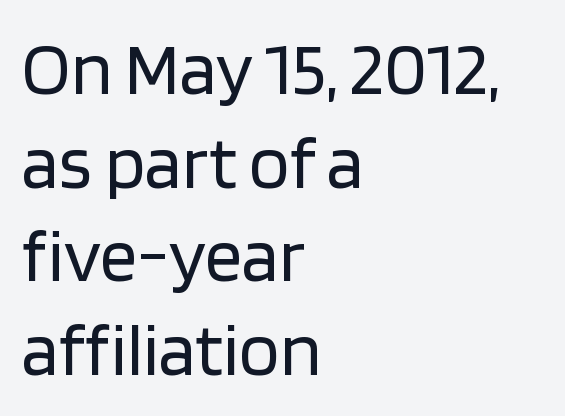
Characters follow at the spacing the type designer built in. The area under the type is left untouched. Character widths vary here, with narrow letters taking less room than wide ones. A student would call this left alignment; a typographer would say flush left, rag right. A quiet, ordinary-to-light weight characterises the typeface. One glance says typical: line gaps are just what's usual.
